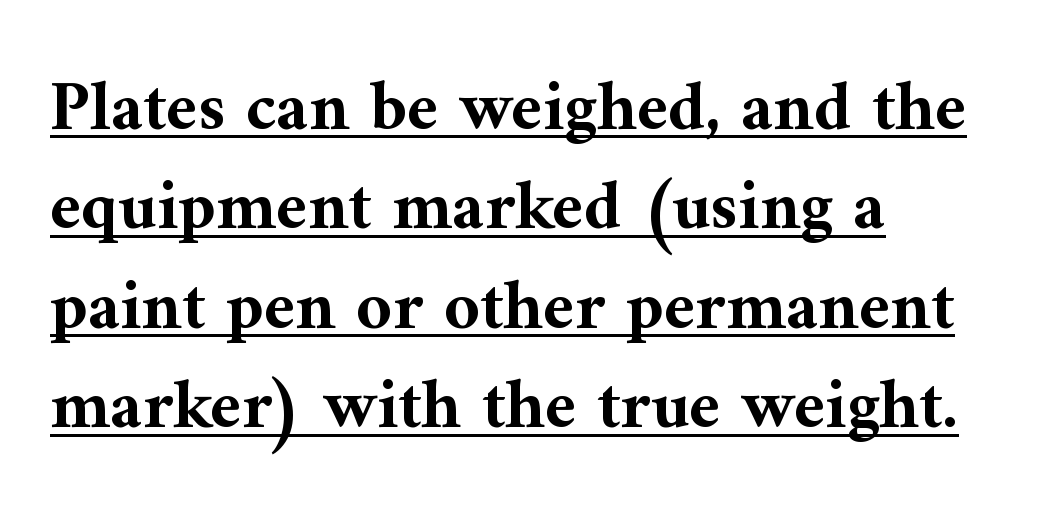
Typographically, this falls in the serif category. Typeset ragged right — the left edge is the straight one. Each line of the rendering has a horizontal stroke beneath the glyphs. A normal amount of white space separates one row of letters from the next. Characters remain perfectly vertical along every line.
